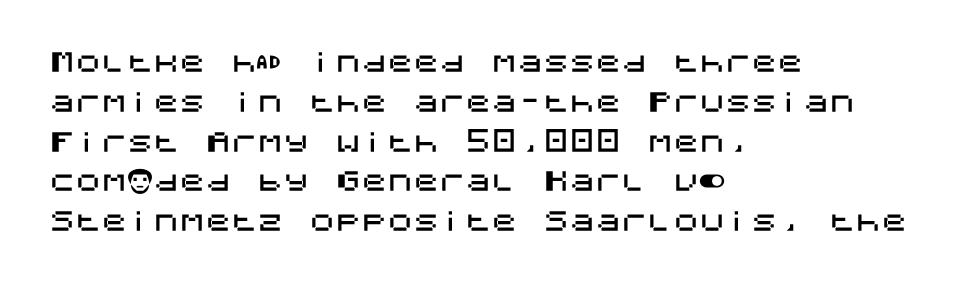
Q: Is the text italic (slanted)? A: No, it is upright.
Q: Is the text underlined? A: No.
Q: How is the paragraph aligned? A: Left-aligned.
Q: Is the spacing between letters normal or unusually wide? A: Normal.
Q: Is the spacing between lines tight, normal or loose? A: Normal.
